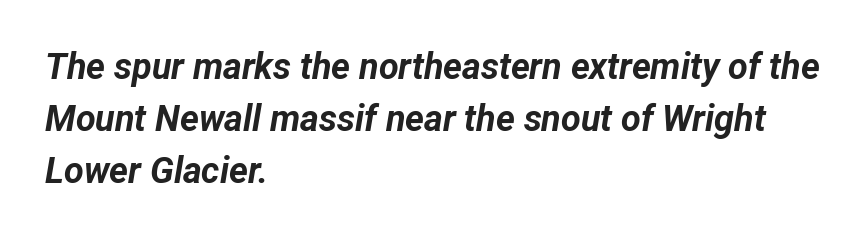
{"italic": "yes", "lean": "right", "slant_degrees": 12, "bold": "yes", "weight": "bold", "width": "normal", "stroke_contrast": "low", "x_height": "medium", "monospaced": "no", "underline": "no", "align": "left", "line_spacing": "normal", "line_spacing_ratio": 1.45, "letter_spacing": "normal", "letter_spacing_em": 0.0, "glyph_px": 36}
